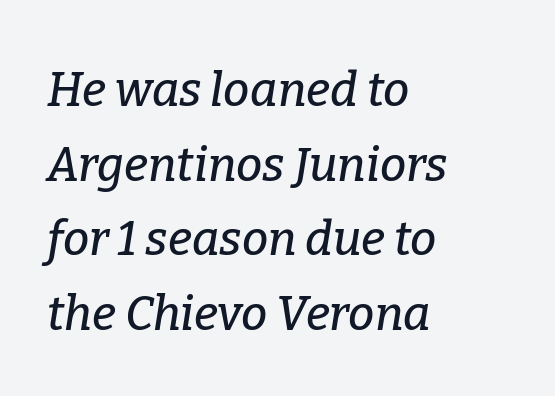
The designer left line spacing at the default. Clear beneath every line of the passage. The face used here is proportionally spaced, like ordinary book or web type. The text block is weighted toward the left margin, trailing off unevenly rightward.
